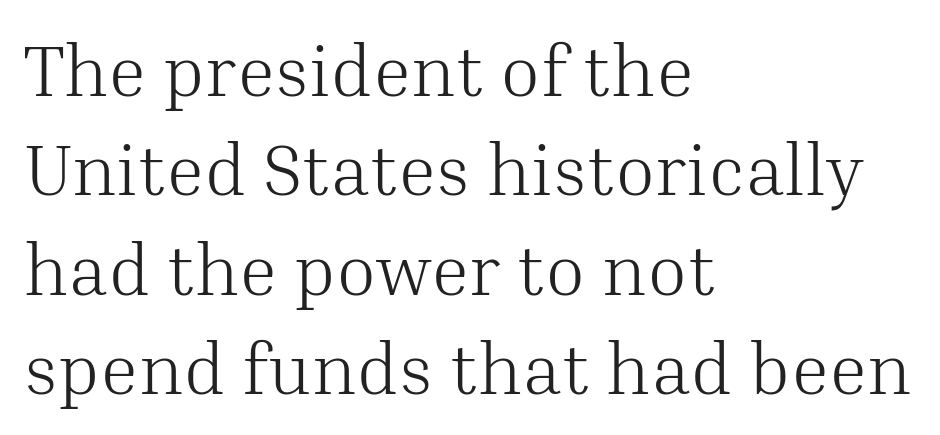
The image shows 73 px light serif type, upright; set left-aligned, normal line spacing (1.36x), normal letter spacing, not underlined; medium stroke contrast and a medium x-height.
